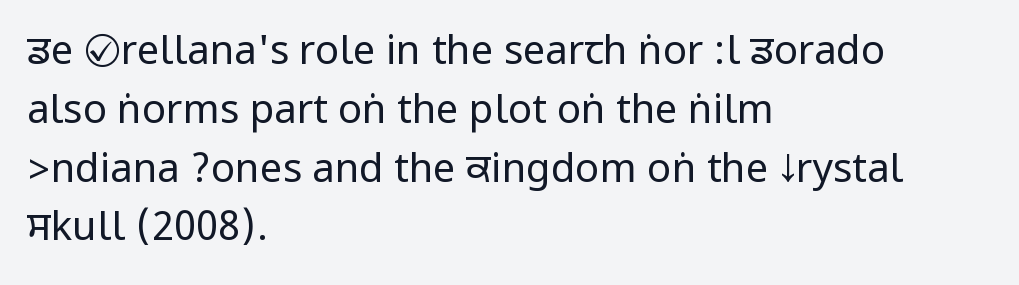
The image shows 40 px regular-weight, condensed sans-serif type, upright; set left-aligned, normal line spacing (1.47x), normal letter spacing, not underlined; low stroke contrast.
